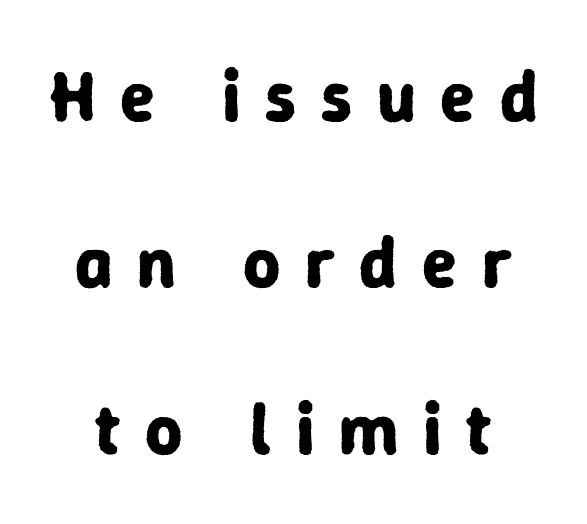
The image shows 72 px bold sans-serif type, upright; set loose line spacing (2.31x), unusually wide letter spacing (+0.34 em), not underlined; low stroke contrast and a medium x-height.
